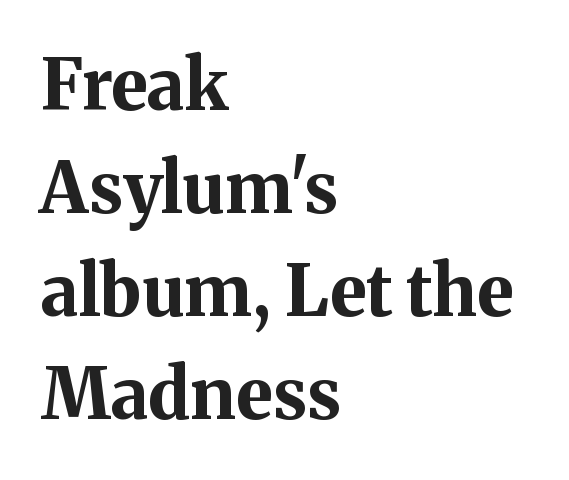
{"serif": "yes", "italic": "no", "bold": "yes", "weight": "bold", "width": "normal", "stroke_contrast": "medium", "x_height": "medium", "monospaced": "no", "underline": "no", "align": "left", "line_spacing": "normal", "line_spacing_ratio": 1.47, "letter_spacing": "normal", "letter_spacing_em": 0.0, "glyph_px": 70}
